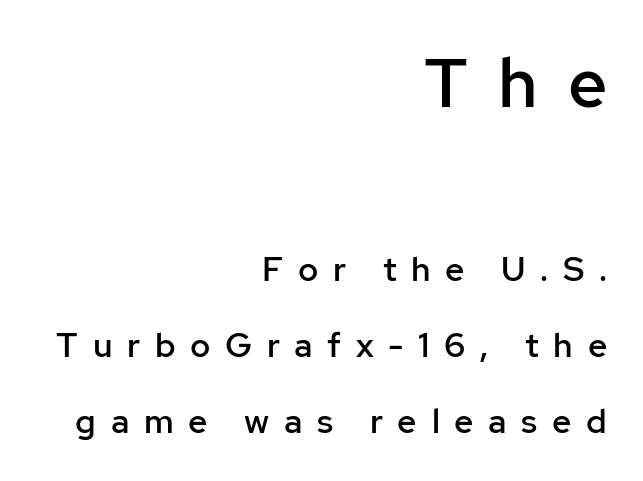
{"serif": "no", "italic": "no", "bold": "semi", "weight": "semibold", "width": "normal", "stroke_contrast": "low", "x_height": "medium", "monospaced": "no", "underline": "no", "align": "right", "line_spacing": "loose", "line_spacing_ratio": 2.24, "letter_spacing": "wide", "letter_spacing_em": 0.43, "larger_block": "first", "size_ratio": 2.03, "glyph_px": 69}
